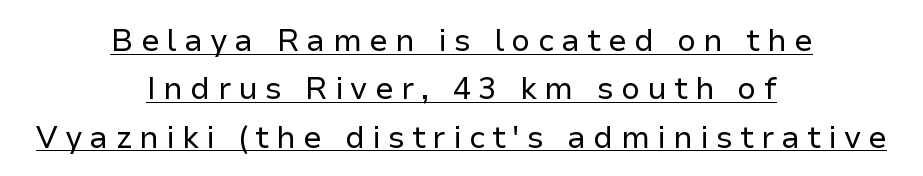
Q: Is the text bold? A: No.
Q: Is the text italic (slanted)? A: No, it is upright.
Q: Is the typeface a serif or a sans-serif typeface? A: Sans-serif.
Q: Is the text underlined? A: Yes.
Q: How is the paragraph aligned? A: Centered.
Q: Is the spacing between letters normal or unusually wide? A: Unusually wide.
Q: Is the spacing between lines tight, normal or loose? A: Normal.
Q: Width (condensed, normal, or wide)? A: Normal.
Q: Stroke contrast? A: Low.
Q: x-height? A: Medium.
Q: Monospaced? A: No.
